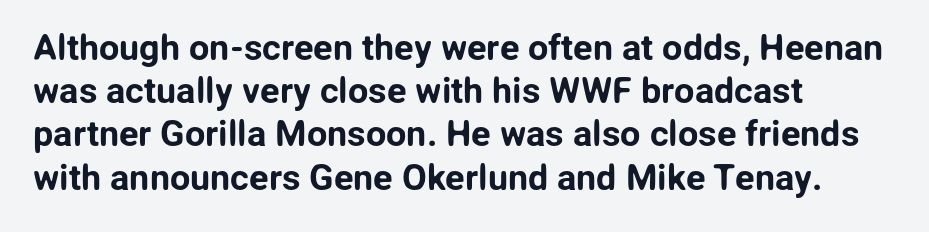
{"serif": "no", "italic": "no", "width": "normal", "stroke_contrast": "low", "x_height": "medium", "monospaced": "no", "underline": "no", "align": "left", "line_spacing_ratio": 1.2, "letter_spacing": "normal", "letter_spacing_em": 0.0, "glyph_px": 36}
